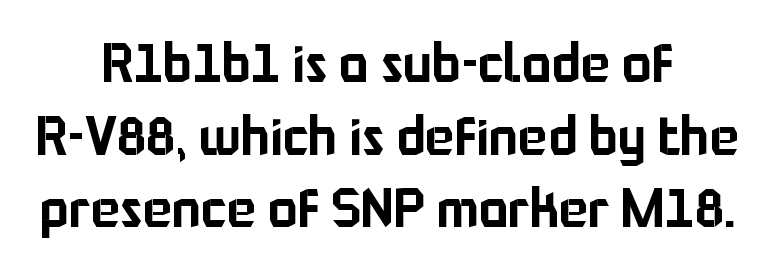
{"serif": "no", "italic": "no", "width": "normal", "stroke_contrast": "low", "x_height": "medium", "monospaced": "no", "underline": "no", "align": "center", "line_spacing": "normal", "line_spacing_ratio": 1.32, "letter_spacing": "normal", "letter_spacing_em": 0.0, "glyph_px": 55}
